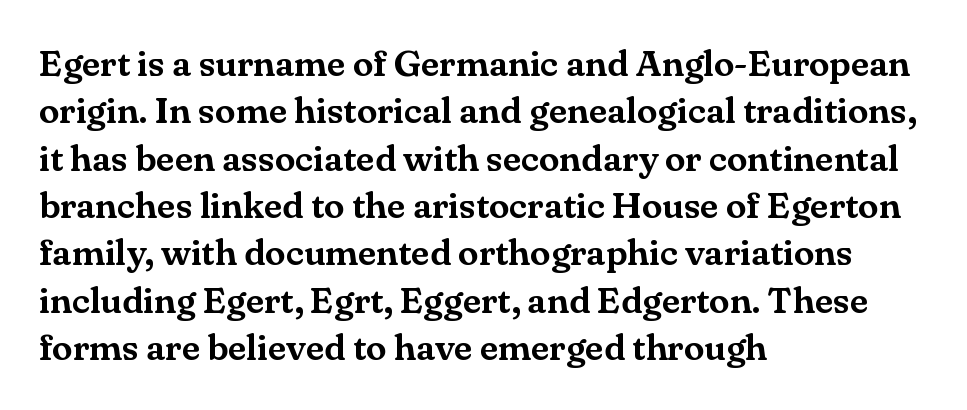
The image shows 37 px serif type, upright; set left-aligned, normal line spacing (1.28x), normal letter spacing, not underlined; medium stroke contrast and a small x-height.
